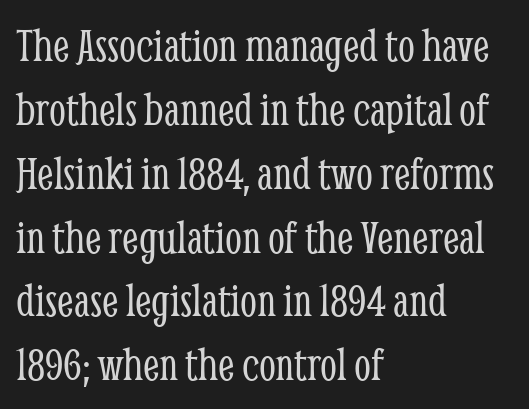
{"serif": "yes", "italic": "no", "bold": "no", "weight": "light", "width": "condensed", "stroke_contrast": "low", "x_height": "medium", "monospaced": "no", "underline": "no", "align": "left", "line_spacing": "normal", "line_spacing_ratio": 1.33, "letter_spacing": "normal", "letter_spacing_em": 0.0, "glyph_px": 48}
